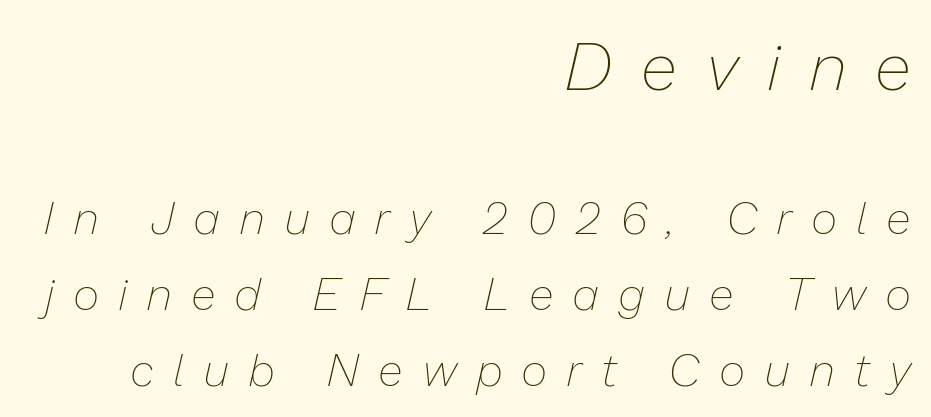
Q: Is the text bold? A: No.
Q: Is the text italic (slanted)? A: Yes, it leans right by about 13 degrees.
Q: Is the text underlined? A: No.
Q: How is the paragraph aligned? A: Right-aligned.
Q: Is the spacing between letters normal or unusually wide? A: Unusually wide.
Q: Is the spacing between lines tight, normal or loose? A: Normal.
Q: Which block of text is set in a larger size, the first (top) or the second (bottom)? A: The first (top) one.
Q: Width (condensed, normal, or wide)? A: Normal.
Q: Stroke contrast? A: Low.
Q: x-height? A: Medium.
Q: Monospaced? A: No.
